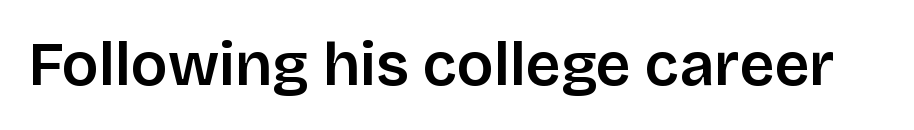
Students, note that the glyphs here touch the page at normal intervals. The passage shown is typeset with a sans-serif family. Clear beneath every line of the passage. Nope, not italic — everything's standing straight.
